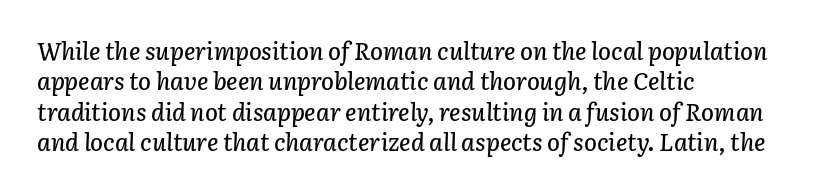
Q: Is the text italic (slanted)? A: Yes, it leans right by about 3 degrees.
Q: Is the text underlined? A: No.
Q: How is the paragraph aligned? A: Left-aligned.
Q: Is the spacing between letters normal or unusually wide? A: Normal.
Q: Is the spacing between lines tight, normal or loose? A: Normal.
